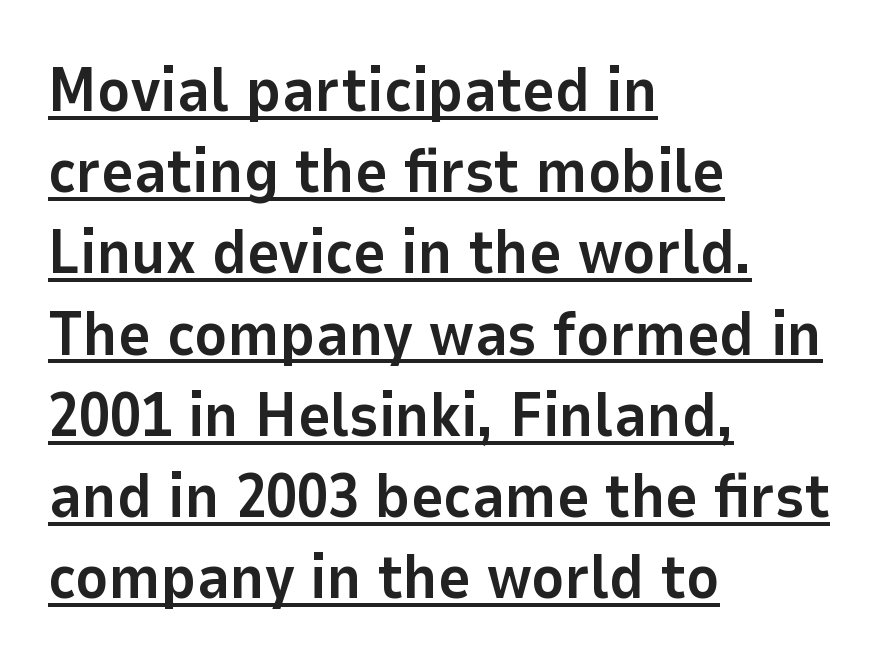
Compared with typical body copy, the letter spacing here is the same. Typographically, this falls in the sans-serif category. Thick stems and heavy bowls — unmistakably bold. This is underlined copy, the kind a proofreader might mark for attention. Does the copy run flush right? No — it runs flush left. The rows are spaced the way most documents space them.
